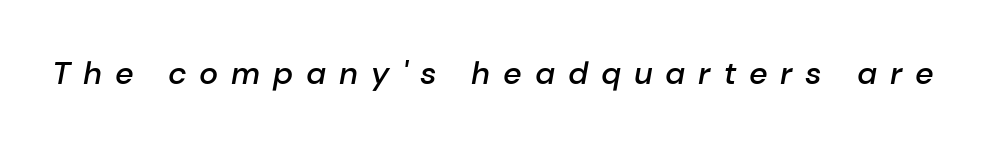
The image shows 32 px semibold type, italic (leaning right); set unusually wide letter spacing (+0.4 em), not underlined; low stroke contrast and a medium x-height.
